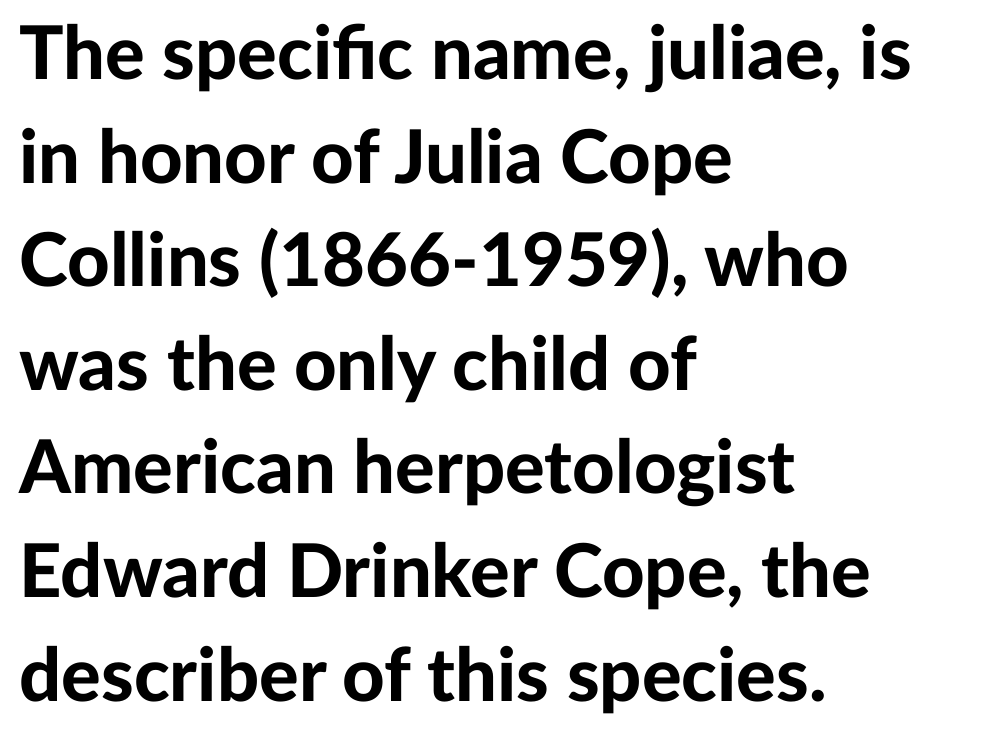
Inter-character spacing is left at the font's built-in metrics. The glyphs have the mass of a bold cut. The glyphs are unaccompanied by any horizontal stroke below them. Style check: upright. Classification — sans serif. Horizontally, the lines are justified to the leading edge only.
